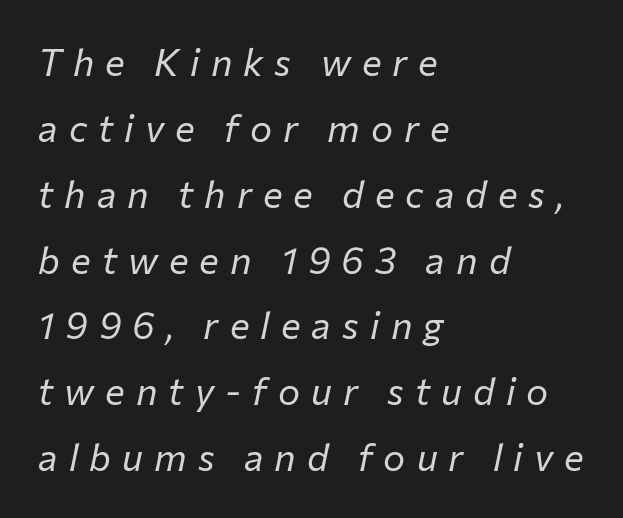
{"italic": "yes", "lean": "right", "slant_degrees": 12, "bold": "no", "weight": "regular", "width": "normal", "stroke_contrast": "low", "x_height": "medium", "monospaced": "no", "underline": "no", "align": "left", "line_spacing_ratio": 1.78, "letter_spacing": "wide", "letter_spacing_em": 0.3, "glyph_px": 37}
